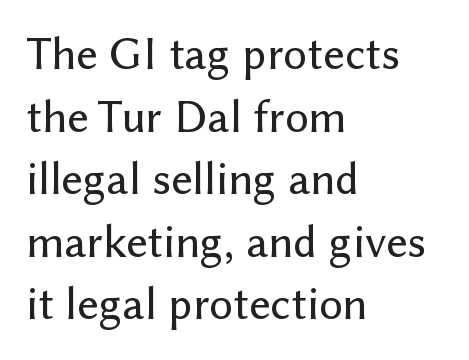
The image shows 47 px sans-serif type, upright; set left-aligned, normal line spacing (1.33x), normal letter spacing, not underlined; low stroke contrast and a medium x-height.
